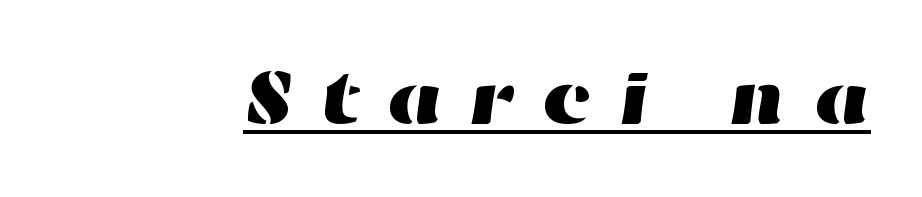
Q: Is the text underlined? A: Yes.
Q: Is the spacing between letters normal or unusually wide? A: Unusually wide.
Q: Width (condensed, normal, or wide)? A: Wide.
Q: Stroke contrast? A: High.
Q: x-height? A: Medium.
Q: Monospaced? A: No.
